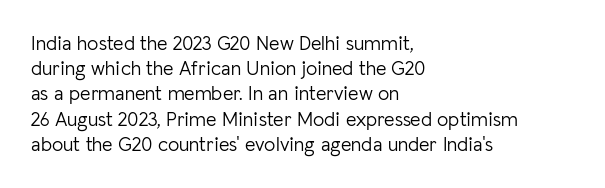
Q: Is the text bold? A: No.
Q: Is the text italic (slanted)? A: No, it is upright.
Q: Is the text underlined? A: No.
Q: How is the paragraph aligned? A: Left-aligned.
Q: Is the spacing between letters normal or unusually wide? A: Normal.
Q: Is the spacing between lines tight, normal or loose? A: Normal.
